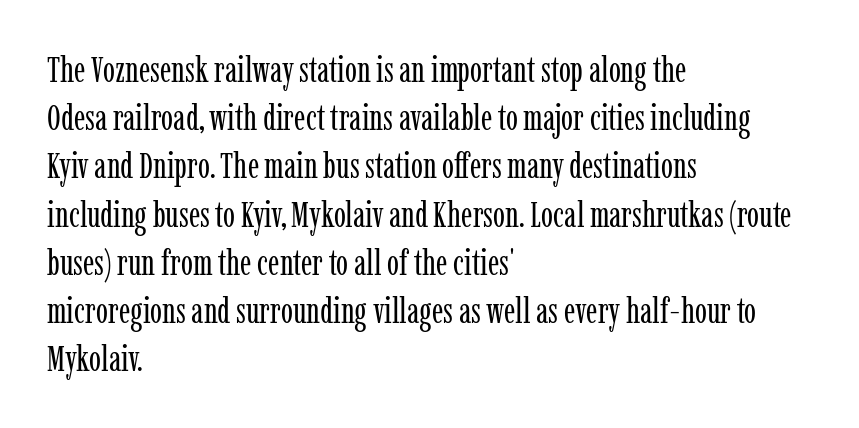
{"serif": "yes", "italic": "no", "bold": "no", "weight": "regular", "width": "condensed", "stroke_contrast": "low", "x_height": "medium", "monospaced": "no", "underline": "no", "align": "left", "line_spacing": "normal", "line_spacing_ratio": 1.34, "letter_spacing": "normal", "letter_spacing_em": 0.0, "glyph_px": 36}
